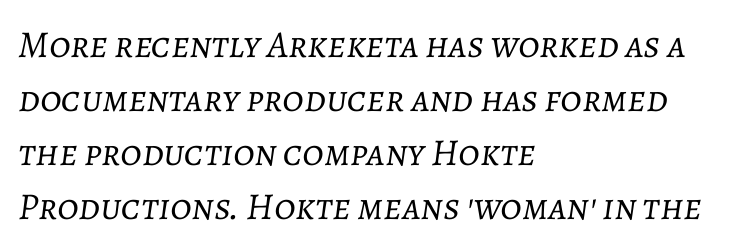
Stroke thickness stays within the range of a standard reading face or lighter. All the whitespace from short lines collects on the right. Designer's note — italics engaged. Observe the ordinary spacing: letters are neighbours, not strangers. The line-height multiplier appears to be the usual default. Underline: absent.
